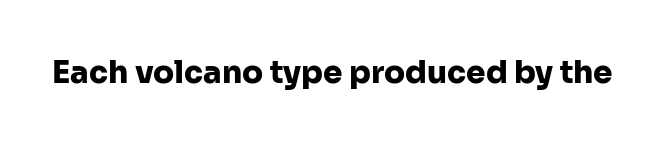
Q: Is the text bold? A: Yes.
Q: Is the text italic (slanted)? A: No, it is upright.
Q: Is the typeface a serif or a sans-serif typeface? A: Sans-serif.
Q: Is the text underlined? A: No.
Q: Is the spacing between letters normal or unusually wide? A: Normal.
Q: Width (condensed, normal, or wide)? A: Normal.
Q: Stroke contrast? A: Low.
Q: x-height? A: Medium.
Q: Monospaced? A: No.
